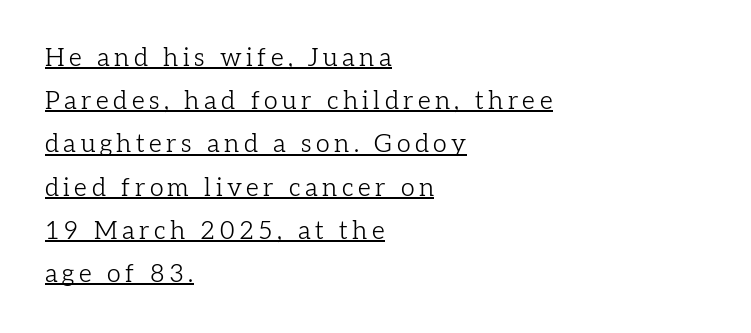
Q: Is the text bold? A: No.
Q: Is the text italic (slanted)? A: No, it is upright.
Q: Is the text underlined? A: Yes.
Q: How is the paragraph aligned? A: Left-aligned.
